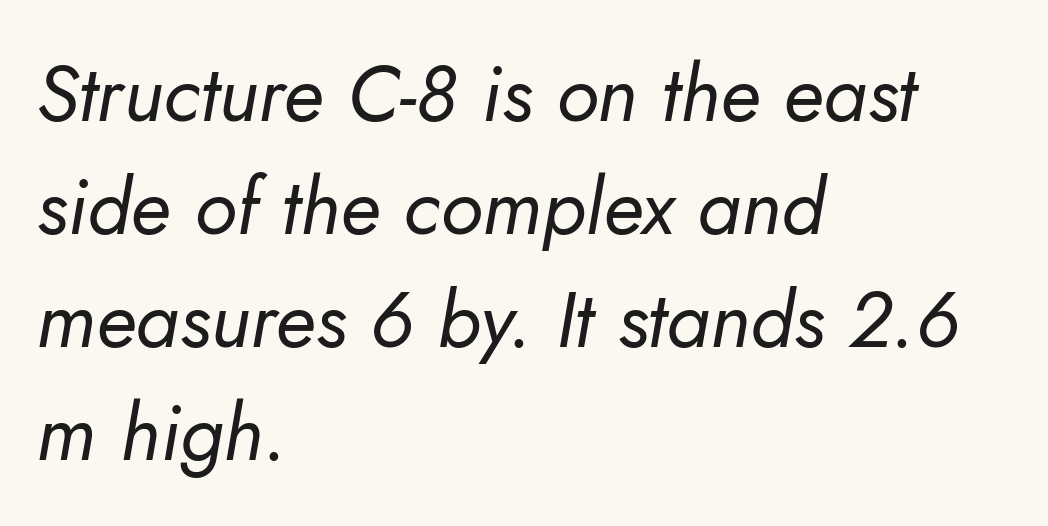
The image shows 79 px regular-weight type, italic (leaning right); set left-aligned, normal line spacing (1.43x), normal letter spacing, not underlined; low stroke contrast and a small x-height.
